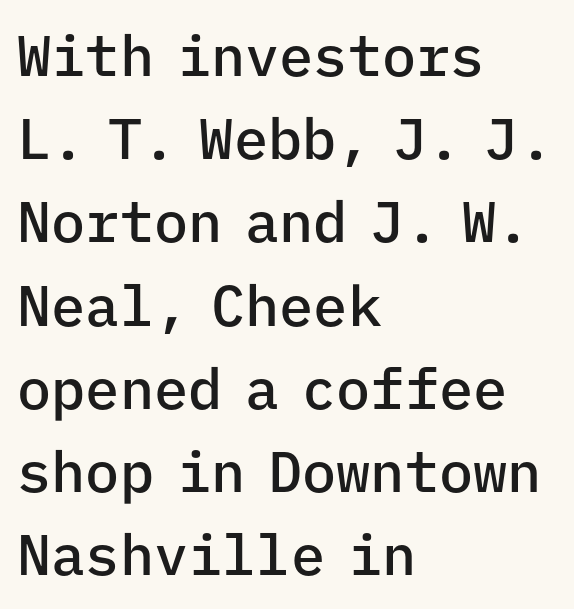
{"serif": "no", "italic": "no", "bold": "semi", "weight": "semibold", "width": "normal", "stroke_contrast": "low", "x_height": "medium", "monospaced": "yes", "underline": "no", "align": "left", "line_spacing": "normal", "line_spacing_ratio": 1.46, "letter_spacing": "normal", "letter_spacing_em": 0.0, "glyph_px": 57}
